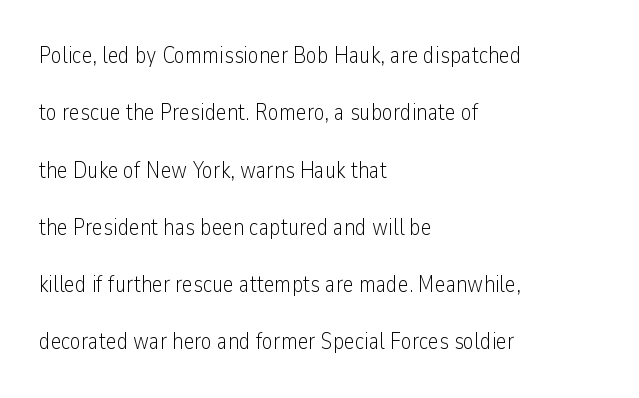
{"italic": "no", "bold": "no", "underline": "no", "align": "left", "line_spacing": "loose", "line_spacing_ratio": 2.49, "letter_spacing": "normal", "letter_spacing_em": 0.0, "glyph_px": 23}
